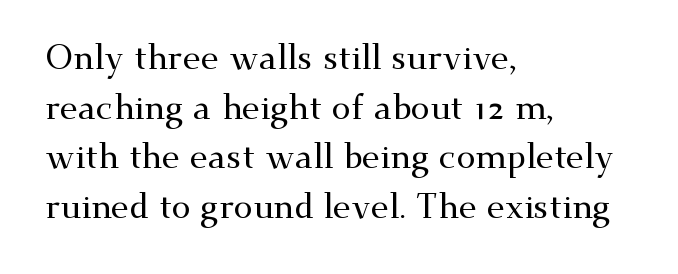
{"serif": "yes", "italic": "no", "width": "wide", "stroke_contrast": "medium", "x_height": "small", "monospaced": "no", "underline": "no", "align": "left", "line_spacing": "normal", "line_spacing_ratio": 1.46, "letter_spacing": "normal", "letter_spacing_em": 0.0, "glyph_px": 34}
